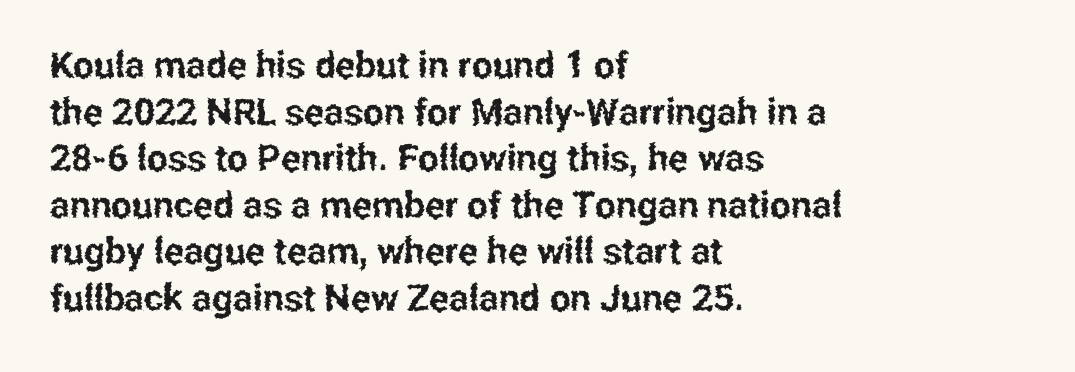
Q: Is the text italic (slanted)? A: No, it is upright.
Q: Is the typeface a serif or a sans-serif typeface? A: Sans-serif.
Q: Is the text underlined? A: No.
Q: How is the paragraph aligned? A: Left-aligned.
Q: Is the spacing between letters normal or unusually wide? A: Normal.
Q: Is the spacing between lines tight, normal or loose? A: Normal.
Q: Width (condensed, normal, or wide)? A: Condensed.
Q: Stroke contrast? A: Low.
Q: x-height? A: Medium.
Q: Monospaced? A: No.
